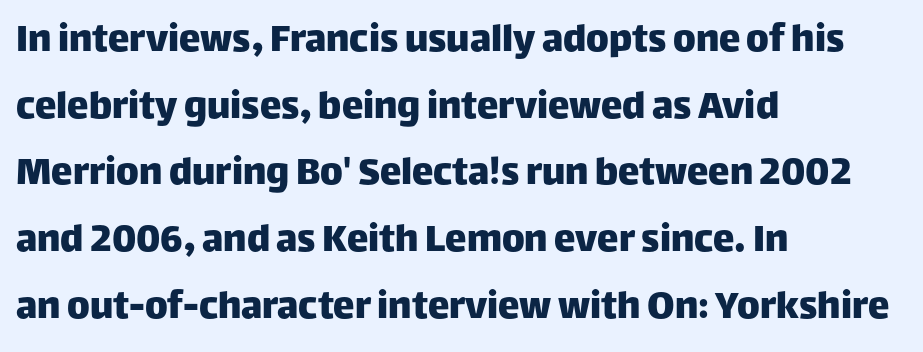
Q: Is the text italic (slanted)? A: No, it is upright.
Q: Is the typeface a serif or a sans-serif typeface? A: Sans-serif.
Q: Is the text underlined? A: No.
Q: How is the paragraph aligned? A: Left-aligned.
Q: Is the spacing between letters normal or unusually wide? A: Normal.
Q: Is the spacing between lines tight, normal or loose? A: Normal.
Q: Width (condensed, normal, or wide)? A: Normal.
Q: Stroke contrast? A: Low.
Q: x-height? A: Large.
Q: Monospaced? A: No.
